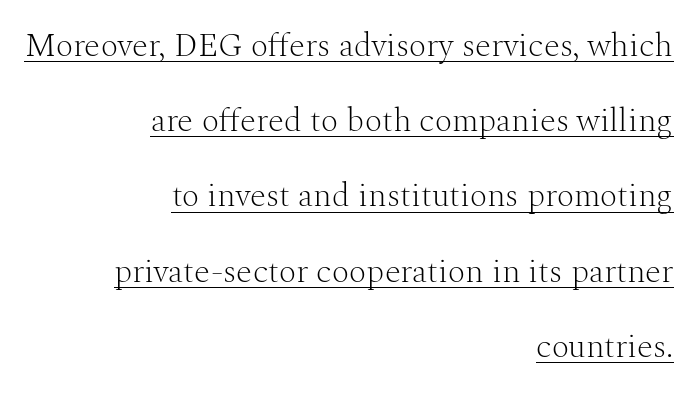
{"serif": "yes", "italic": "no", "bold": "no", "weight": "light", "width": "normal", "stroke_contrast": "medium", "x_height": "medium", "monospaced": "no", "underline": "yes", "align": "right", "line_spacing": "loose", "line_spacing_ratio": 2.28, "letter_spacing": "normal", "letter_spacing_em": 0.0, "glyph_px": 33}
